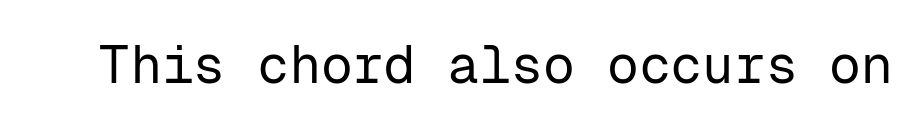
{"serif": "no", "italic": "no", "bold": "no", "weight": "regular", "width": "normal", "stroke_contrast": "low", "x_height": "medium", "monospaced": "yes", "underline": "no", "letter_spacing": "normal", "letter_spacing_em": 0.0, "glyph_px": 53}
